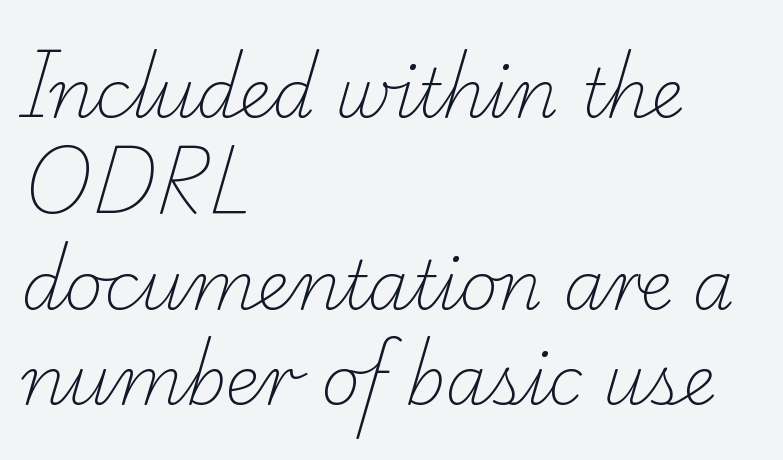
The image shows 67 px light serif type; set left-aligned, normal line spacing (1.43x), normal letter spacing, not underlined; low stroke contrast and a small x-height.
